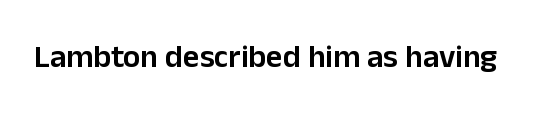
The image shows 32 px semibold sans-serif type, upright; set normal letter spacing, not underlined; low stroke contrast and a medium x-height.
